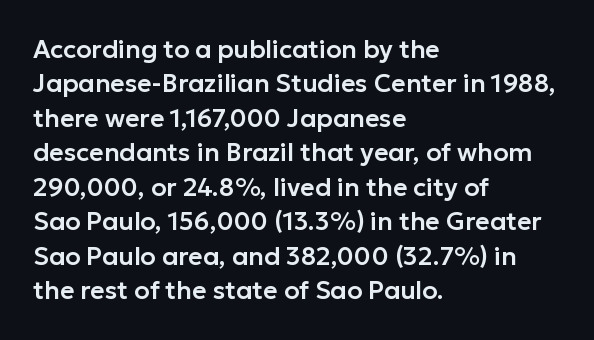
Style check: upright. All the whitespace from short lines collects on the right. Rule under the text: the space is simply empty. Leading matches the norm, producing a regular column.
